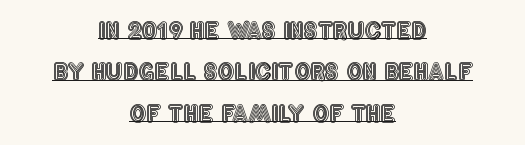
Q: Is the text italic (slanted)? A: No, it is upright.
Q: Is the text underlined? A: Yes.
Q: How is the paragraph aligned? A: Centered.
Q: Is the spacing between letters normal or unusually wide? A: Normal.
